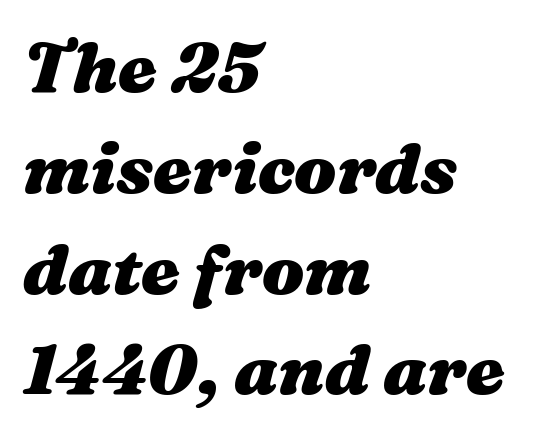
A typesetter would mark this as italic. Teacher's note: observe the even left margin — that is flush-left alignment. What stands out about the letter spacing? Nothing — it is the standard amount. How heavy is the stroke? Heavy — this is a bold. The designer left line spacing at the default.
